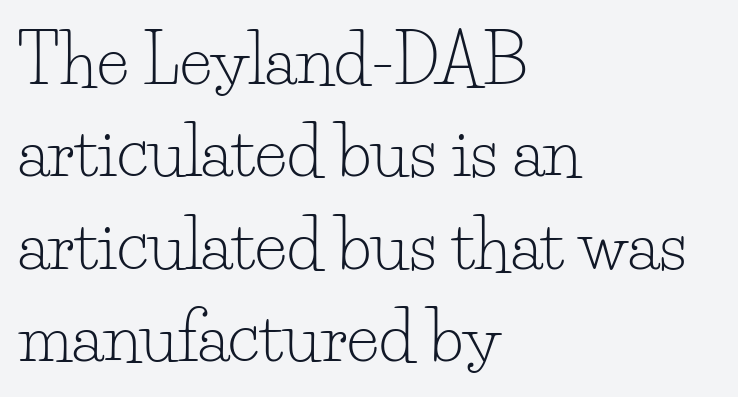
Q: Is the text bold? A: No.
Q: Is the text italic (slanted)? A: No, it is upright.
Q: Is the typeface a serif or a sans-serif typeface? A: Serif.
Q: Is the text underlined? A: No.
Q: How is the paragraph aligned? A: Left-aligned.
Q: Is the spacing between letters normal or unusually wide? A: Normal.
Q: Is the spacing between lines tight, normal or loose? A: Normal.
Q: Width (condensed, normal, or wide)? A: Normal.
Q: Stroke contrast? A: Low.
Q: x-height? A: Small.
Q: Monospaced? A: No.
